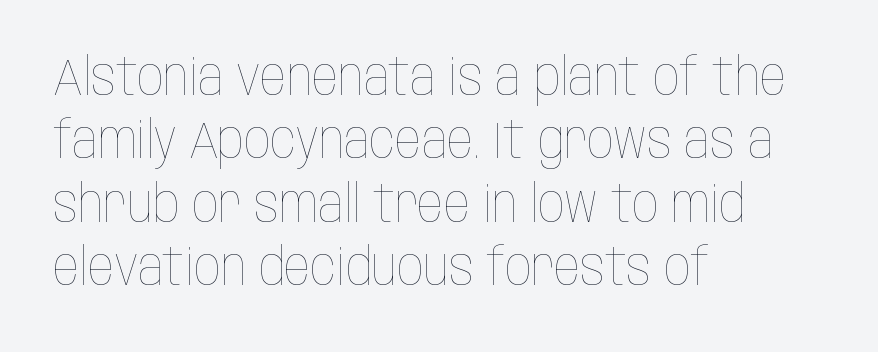
A quiet, ordinary-to-light weight characterises the typeface. Italic? Not at all — the glyphs are vertical. Here the glyphs are tracked normally, forming tight word shapes. Underlining? Definitely not there. This sample has the flowing, uneven cadence of proportional lettering.
